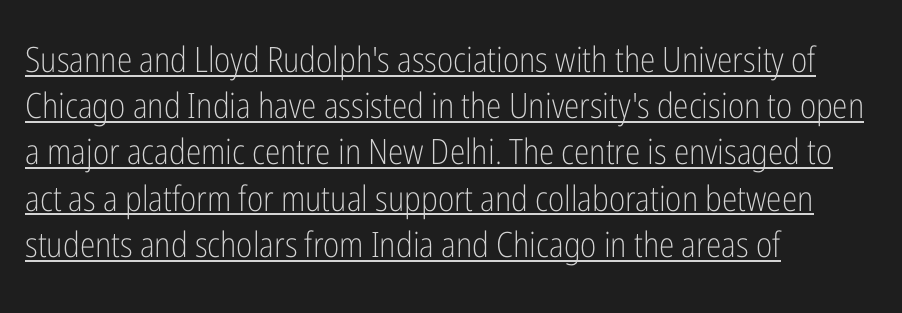
{"serif": "no", "italic": "no", "bold": "no", "weight": "light", "width": "condensed", "stroke_contrast": "low", "x_height": "medium", "monospaced": "no", "underline": "yes", "align": "left", "line_spacing": "normal", "line_spacing_ratio": 1.32, "letter_spacing": "normal", "letter_spacing_em": 0.0, "glyph_px": 35}
